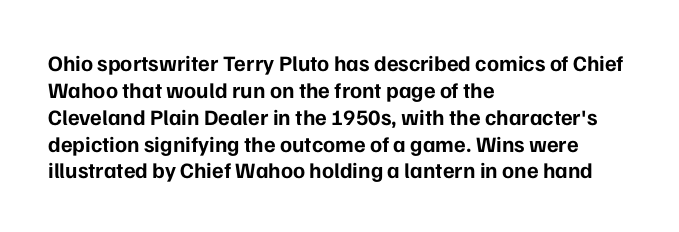
{"italic": "no", "bold": "yes", "underline": "no", "align": "left", "line_spacing_ratio": 1.22, "letter_spacing": "normal", "letter_spacing_em": 0.0, "glyph_px": 22}
